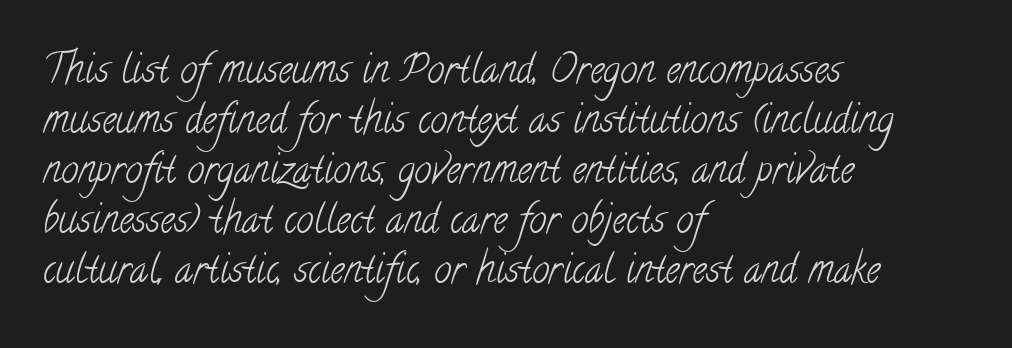
Q: Is the text bold? A: No.
Q: Is the text underlined? A: No.
Q: How is the paragraph aligned? A: Left-aligned.
Q: Is the spacing between letters normal or unusually wide? A: Normal.
Q: Is the spacing between lines tight, normal or loose? A: Normal.
Q: Width (condensed, normal, or wide)? A: Condensed.
Q: Stroke contrast? A: Low.
Q: x-height? A: Small.
Q: Monospaced? A: No.
